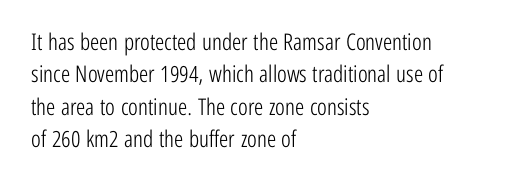
Q: Is the text bold? A: No.
Q: Is the text italic (slanted)? A: No, it is upright.
Q: Is the text underlined? A: No.
Q: How is the paragraph aligned? A: Left-aligned.
Q: Is the spacing between letters normal or unusually wide? A: Normal.
Q: Is the spacing between lines tight, normal or loose? A: Normal.
